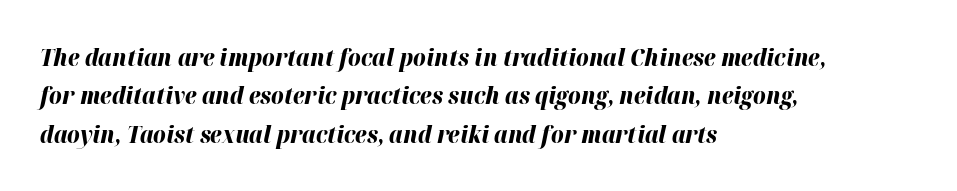
Is the block centered? No — it sits flush against the left margin. Heft: maximum for text — a bold. This rendering leaves character spacing at its baseline value. Would a proofreader flag this as italicized? Yes.
